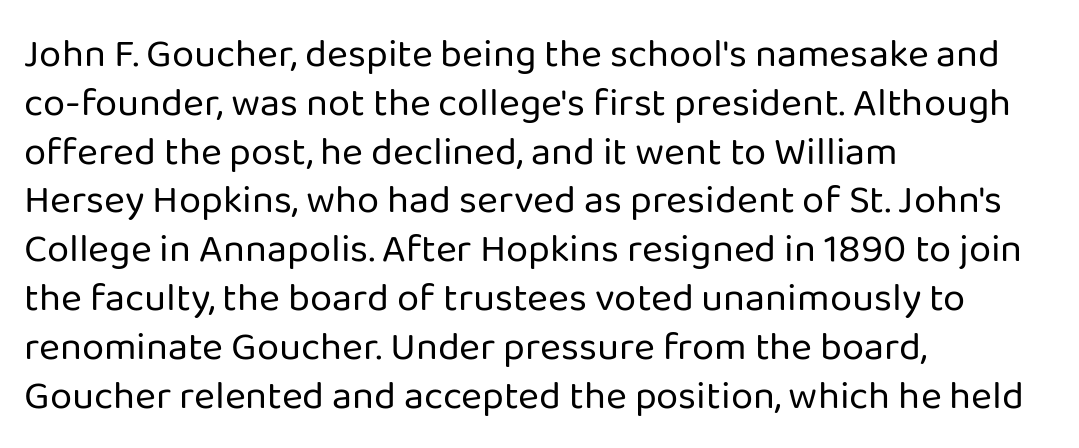
These lines are set flush left with a ragged right edge. Here the designer chose a conventional face with non-uniform glyph widths. Note: no serifs on the glyphs. The typography opts for an upright posture over an oblique one. The typeface has the unassuming heft of standard copy or less. The zone under the glyphs is completely vacant.
